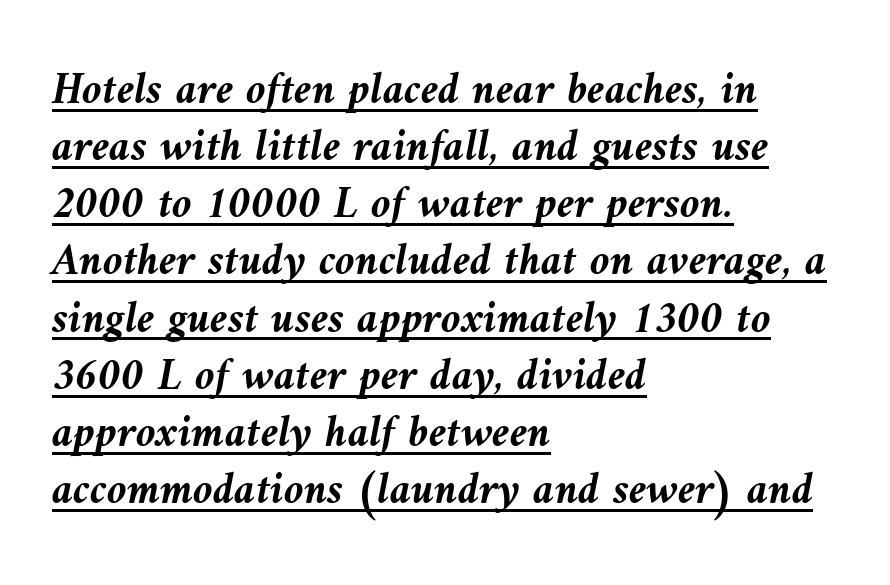
{"italic": "yes", "lean": "left", "slant_degrees": 10, "bold": "yes", "weight": "semibold", "width": "normal", "stroke_contrast": "medium", "x_height": "medium", "monospaced": "no", "underline": "yes", "align": "left", "line_spacing": "normal", "line_spacing_ratio": 1.27, "letter_spacing": "normal", "letter_spacing_em": 0.0, "glyph_px": 45}
